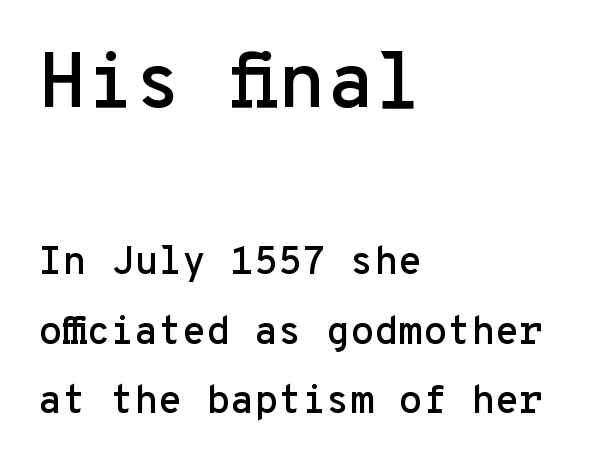
{"serif": "no", "italic": "no", "width": "normal", "stroke_contrast": "low", "x_height": "medium", "monospaced": "yes", "underline": "no", "align": "left", "line_spacing_ratio": 1.78, "letter_spacing": "normal", "letter_spacing_em": 0.0, "larger_block": "first", "size_ratio": 2.0, "glyph_px": 78}
